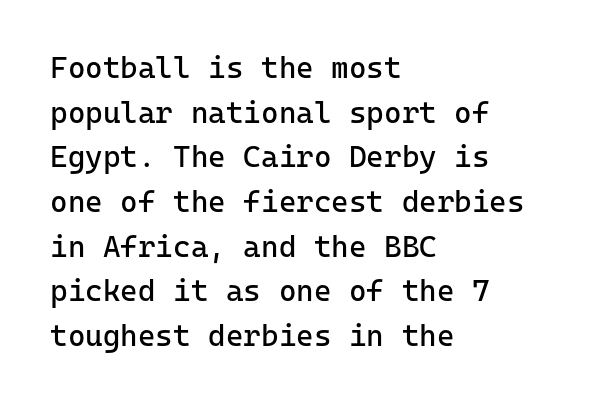
Q: Is the text bold? A: No.
Q: Is the text italic (slanted)? A: No, it is upright.
Q: Is the typeface a serif or a sans-serif typeface? A: Sans-serif.
Q: Is the text underlined? A: No.
Q: How is the paragraph aligned? A: Left-aligned.
Q: Is the spacing between letters normal or unusually wide? A: Normal.
Q: Is the spacing between lines tight, normal or loose? A: Normal.
Q: Width (condensed, normal, or wide)? A: Normal.
Q: Stroke contrast? A: Low.
Q: x-height? A: Medium.
Q: Monospaced? A: Yes.
